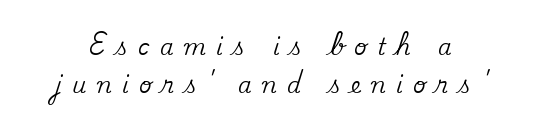
Q: Is the text italic (slanted)? A: Yes.
Q: Is the text underlined? A: No.
Q: Is the spacing between letters normal or unusually wide? A: Unusually wide.
